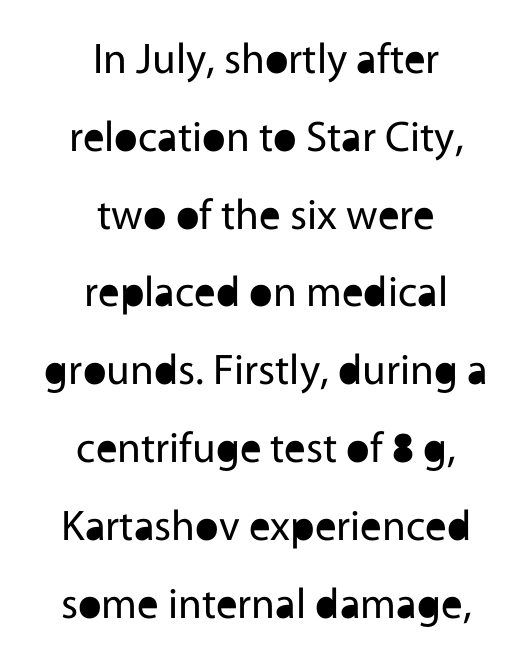
The image shows 43 px regular-weight sans-serif type, upright; set centered, line spacing 1.81x, normal letter spacing, not underlined; a medium x-height.
